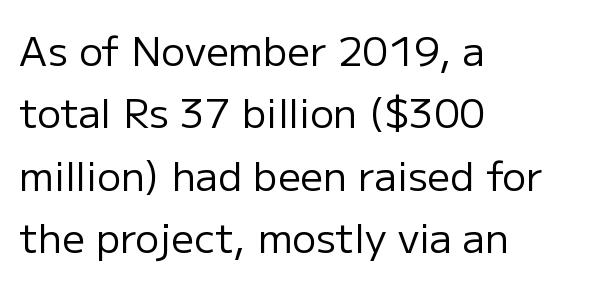
Q: Is the text bold? A: No.
Q: Is the text italic (slanted)? A: No, it is upright.
Q: Is the typeface a serif or a sans-serif typeface? A: Sans-serif.
Q: Is the text underlined? A: No.
Q: How is the paragraph aligned? A: Left-aligned.
Q: Is the spacing between letters normal or unusually wide? A: Normal.
Q: Is the spacing between lines tight, normal or loose? A: Normal.
Q: Width (condensed, normal, or wide)? A: Normal.
Q: Stroke contrast? A: Low.
Q: x-height? A: Medium.
Q: Monospaced? A: No.
